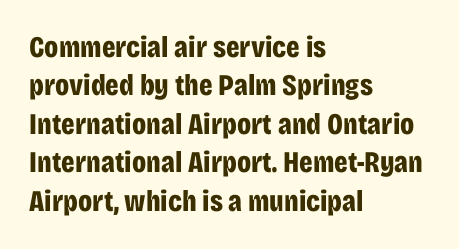
The image shows 30 px bold, condensed sans-serif type, upright; set left-aligned, normal line spacing (1.28x), normal letter spacing, not underlined; low stroke contrast and a large x-height.
